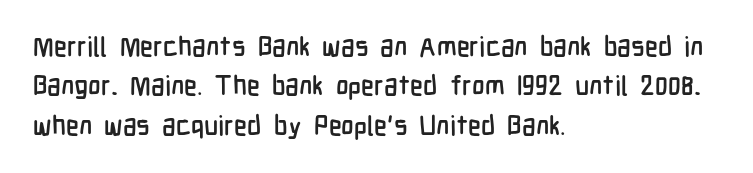
Q: Is the text italic (slanted)? A: No, it is upright.
Q: Is the text underlined? A: No.
Q: How is the paragraph aligned? A: Left-aligned.
Q: Is the spacing between letters normal or unusually wide? A: Normal.
Q: Is the spacing between lines tight, normal or loose? A: Normal.
